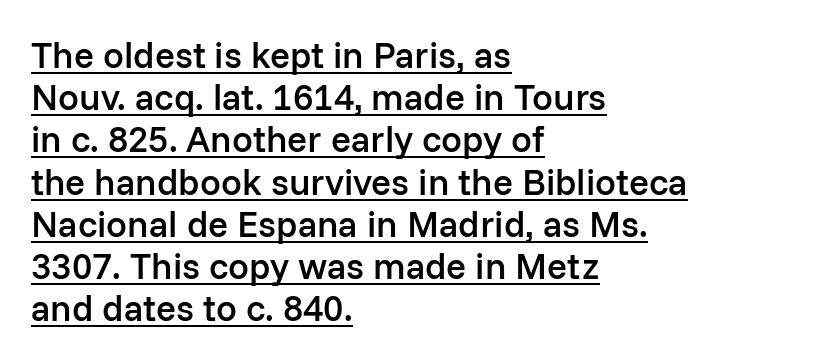
The passage shown is typeset with a sans-serif family. Do the letters lean? They stand straight. Emphasis is given by a line drawn under the lettering. Think of a printed novel: that variable character pitch is what you see here. This sample is left-justified, so line endings fall wherever the words run out.
